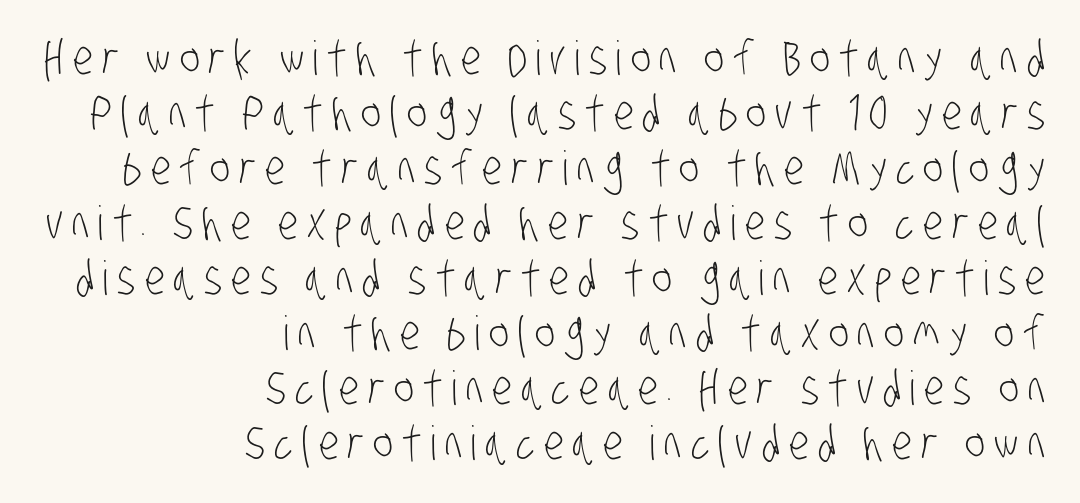
{"serif": "no", "bold": "no", "weight": "light", "width": "condensed", "stroke_contrast": "low", "x_height": "large", "monospaced": "no", "underline": "no", "align": "right", "line_spacing_ratio": 1.17, "glyph_px": 47}
